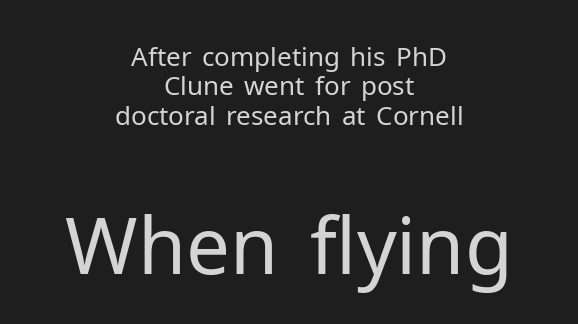
{"serif": "no", "italic": "no", "bold": "no", "weight": "regular", "width": "normal", "stroke_contrast": "low", "x_height": "medium", "monospaced": "no", "underline": "no", "align": "center", "line_spacing": "tight", "line_spacing_ratio": 1.13, "letter_spacing": "normal", "letter_spacing_em": 0.0, "larger_block": "second", "size_ratio": 3.0, "glyph_px": 78}
